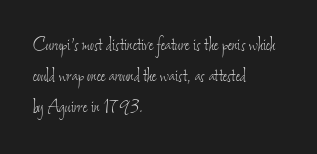
The image shows 21 px text type; set left-aligned, normal line spacing (1.47x), normal letter spacing, not underlined.
